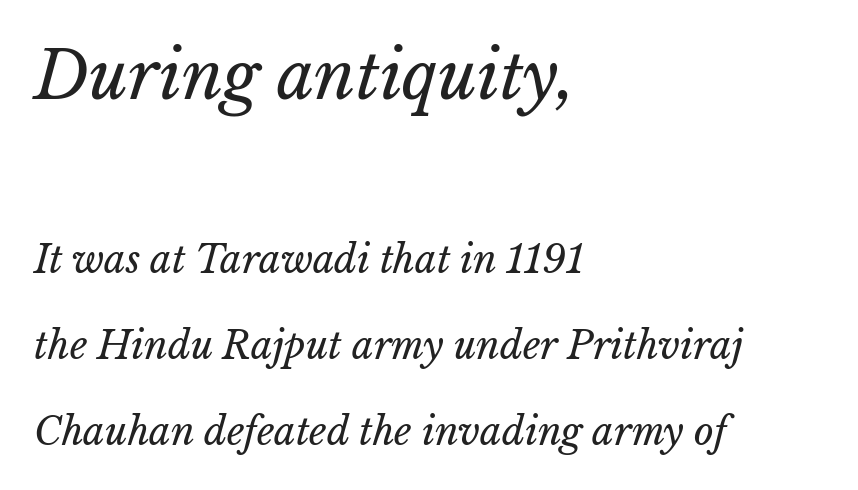
Q: Is the text bold? A: No.
Q: Is the text underlined? A: No.
Q: How is the paragraph aligned? A: Left-aligned.
Q: Is the spacing between letters normal or unusually wide? A: Normal.
Q: Is the spacing between lines tight, normal or loose? A: Loose.
Q: Which block of text is set in a larger size, the first (top) or the second (bottom)? A: The first (top) one.
Q: Width (condensed, normal, or wide)? A: Normal.
Q: Stroke contrast? A: Low.
Q: x-height? A: Medium.
Q: Monospaced? A: No.
